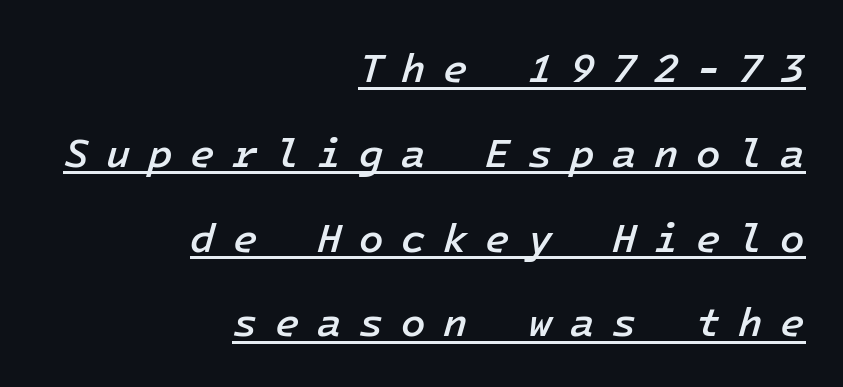
Q: Is the text bold? A: Semi-bold.
Q: Is the text italic (slanted)? A: Yes, it leans right by about 16 degrees.
Q: Is the text underlined? A: Yes.
Q: How is the paragraph aligned? A: Right-aligned.
Q: Is the spacing between letters normal or unusually wide? A: Unusually wide.
Q: Is the spacing between lines tight, normal or loose? A: Loose.
Q: Width (condensed, normal, or wide)? A: Normal.
Q: Stroke contrast? A: Low.
Q: x-height? A: Medium.
